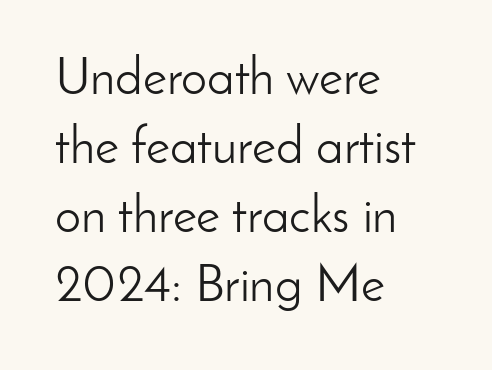
{"serif": "no", "italic": "no", "bold": "no", "weight": "light", "width": "normal", "stroke_contrast": "low", "x_height": "small", "monospaced": "no", "underline": "no", "align": "left", "line_spacing": "normal", "line_spacing_ratio": 1.33, "letter_spacing": "normal", "letter_spacing_em": 0.0, "glyph_px": 52}
